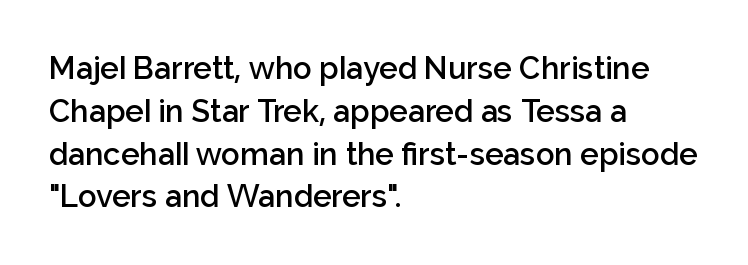
Q: Is the text bold? A: Semi-bold.
Q: Is the text italic (slanted)? A: No, it is upright.
Q: Is the typeface a serif or a sans-serif typeface? A: Sans-serif.
Q: Is the text underlined? A: No.
Q: How is the paragraph aligned? A: Left-aligned.
Q: Is the spacing between letters normal or unusually wide? A: Normal.
Q: Is the spacing between lines tight, normal or loose? A: Normal.
Q: Width (condensed, normal, or wide)? A: Normal.
Q: Stroke contrast? A: Low.
Q: x-height? A: Medium.
Q: Monospaced? A: No.
